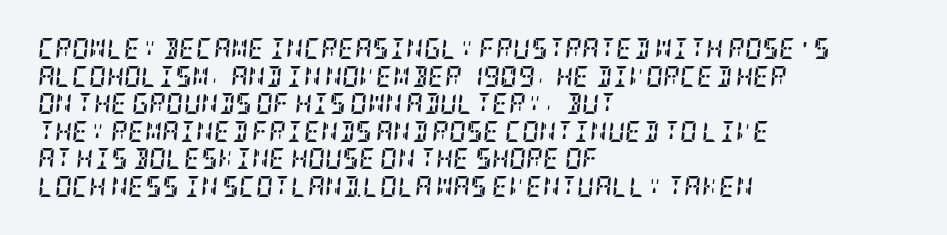
Lines of text with bare space underneath. This rendering leaves character spacing at its baseline value. Where is the straight margin? On the left. The passage shown stacks its lines at a standard gap. Look at the stroke-to-counter ratio: heavy, a bold. There's an unmistakable incline to the writing here.
